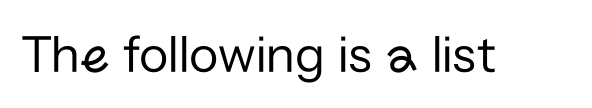
The image shows 54 px regular-weight sans-serif type, upright; set normal letter spacing, not underlined; low stroke contrast and a medium x-height.
